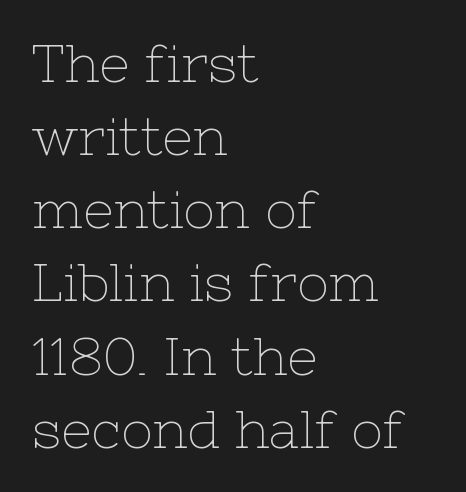
{"serif": "yes", "italic": "no", "bold": "no", "weight": "thin", "width": "normal", "stroke_contrast": "low", "x_height": "medium", "monospaced": "no", "underline": "no", "align": "left", "line_spacing": "normal", "line_spacing_ratio": 1.38, "letter_spacing": "normal", "letter_spacing_em": 0.0, "glyph_px": 53}
